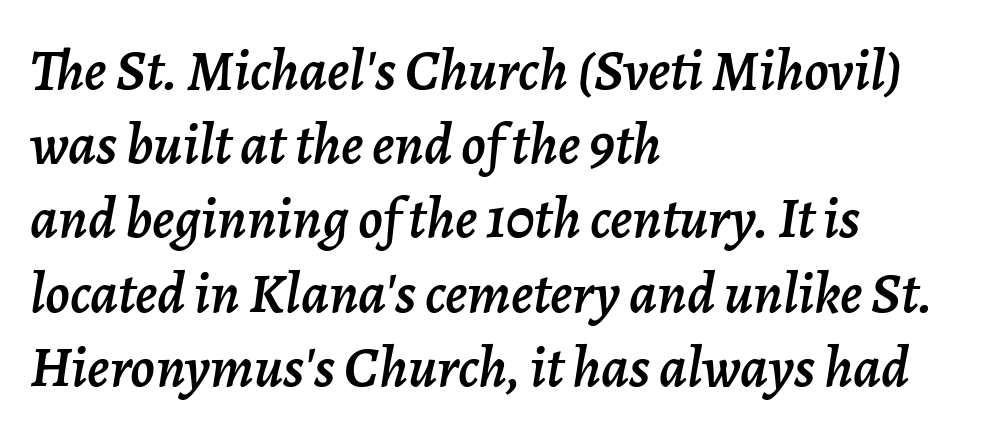
Q: Is the text italic (slanted)? A: Yes, it leans right by about 7 degrees.
Q: Is the text underlined? A: No.
Q: How is the paragraph aligned? A: Left-aligned.
Q: Is the spacing between letters normal or unusually wide? A: Normal.
Q: Is the spacing between lines tight, normal or loose? A: Normal.
Q: Width (condensed, normal, or wide)? A: Normal.
Q: Stroke contrast? A: Low.
Q: x-height? A: Medium.
Q: Monospaced? A: No.
